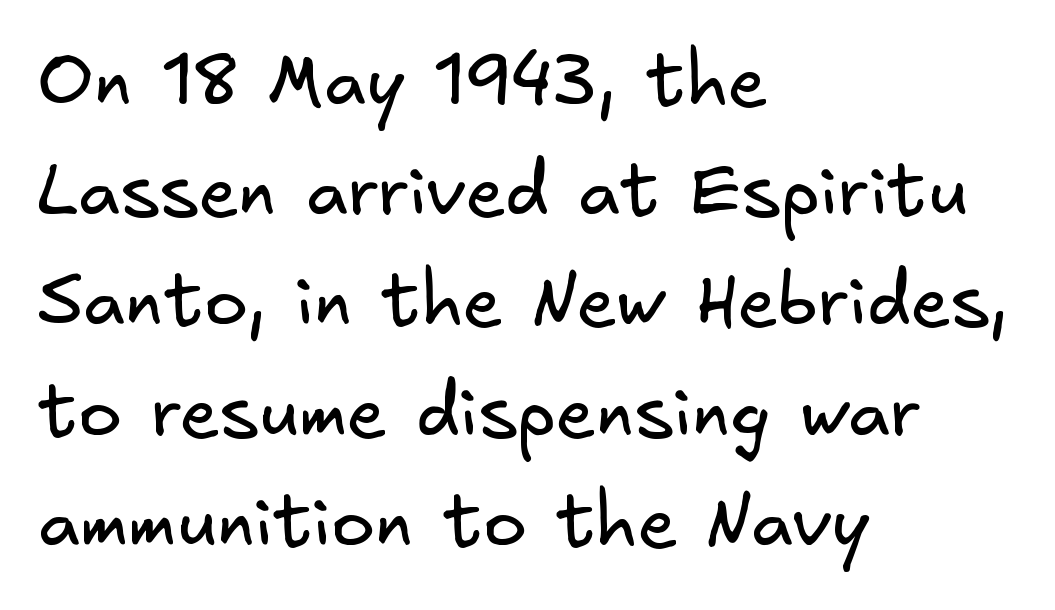
{"serif": "no", "bold": "no", "weight": "regular", "width": "normal", "stroke_contrast": "low", "x_height": "small", "underline": "no", "align": "left", "line_spacing": "normal", "line_spacing_ratio": 1.51, "letter_spacing": "normal", "letter_spacing_em": 0.0, "glyph_px": 73}
